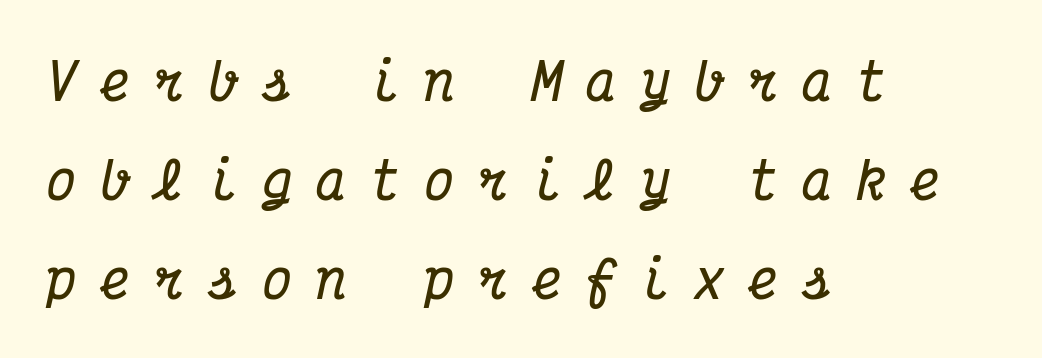
Q: Is the text bold? A: Yes.
Q: Is the text italic (slanted)? A: Yes, it leans right by about 12 degrees.
Q: Is the typeface a serif or a sans-serif typeface? A: Serif.
Q: Is the text underlined? A: No.
Q: How is the paragraph aligned? A: Left-aligned.
Q: Is the spacing between letters normal or unusually wide? A: Unusually wide.
Q: Is the spacing between lines tight, normal or loose? A: Loose.
Q: Width (condensed, normal, or wide)? A: Condensed.
Q: Stroke contrast? A: Medium.
Q: x-height? A: Medium.
Q: Monospaced? A: Yes.
